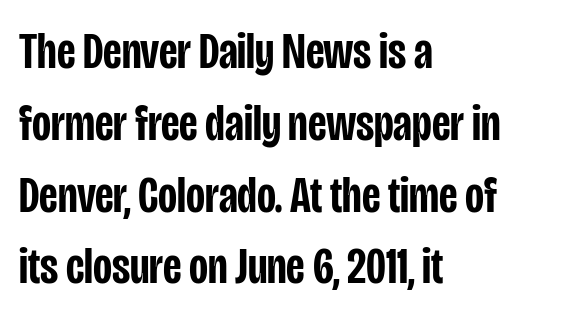
Q: Is the text bold? A: Semi-bold.
Q: Is the text italic (slanted)? A: No, it is upright.
Q: Is the typeface a serif or a sans-serif typeface? A: Sans-serif.
Q: Is the text underlined? A: No.
Q: How is the paragraph aligned? A: Left-aligned.
Q: Is the spacing between letters normal or unusually wide? A: Normal.
Q: Is the spacing between lines tight, normal or loose? A: Normal.
Q: Width (condensed, normal, or wide)? A: Condensed.
Q: Stroke contrast? A: Low.
Q: x-height? A: Large.
Q: Monospaced? A: No.
